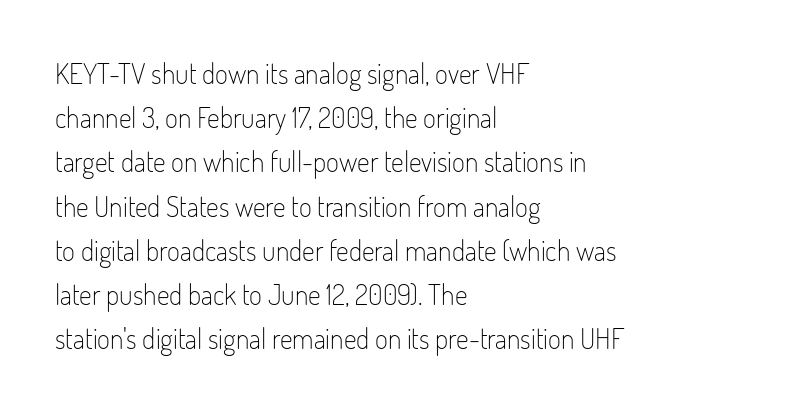
Q: Is the text bold? A: No.
Q: Is the text italic (slanted)? A: No, it is upright.
Q: Is the typeface a serif or a sans-serif typeface? A: Sans-serif.
Q: Is the text underlined? A: No.
Q: How is the paragraph aligned? A: Left-aligned.
Q: Is the spacing between letters normal or unusually wide? A: Normal.
Q: Is the spacing between lines tight, normal or loose? A: Normal.
Q: Width (condensed, normal, or wide)? A: Condensed.
Q: Stroke contrast? A: Low.
Q: x-height? A: Small.
Q: Monospaced? A: No.
